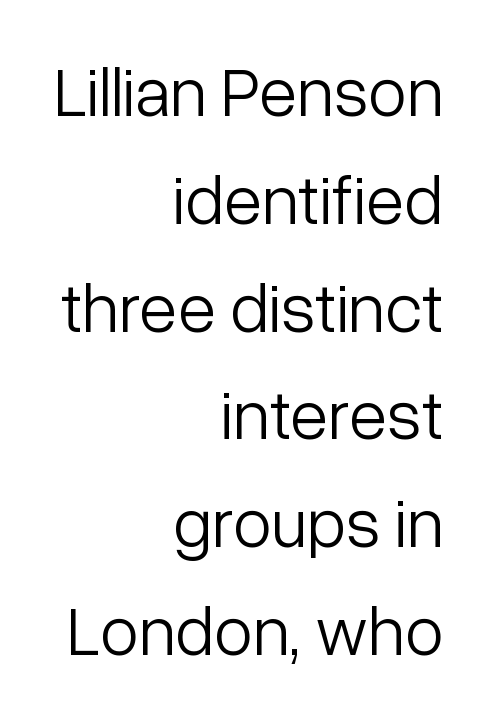
Quick note: not italic, upright. Honestly, the letter spacing is just normal — you wouldn't notice it. Glance below the letters and you will spot only blank space. Vertical stems look standard width or narrower in stroke.
